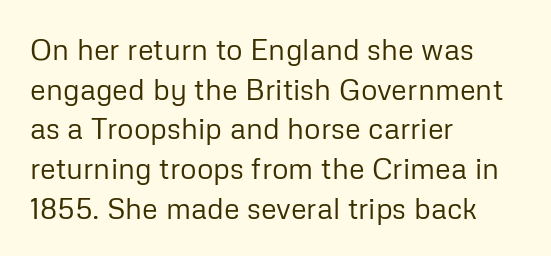
Look at the bottom of the vertical strokes: they stop flat, with no serifs. The letterforms sit shoulder to shoulder at normal distance. A classic flush-left, rag-right setting is used for this passage. Any mark beneath the type? The region is blank. Evenly set lines give the paragraph a standard silhouette.
